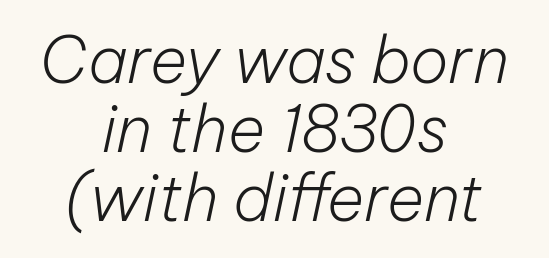
Q: Is the text bold? A: No.
Q: Is the text italic (slanted)? A: Yes, it leans right by about 12 degrees.
Q: Is the text underlined? A: No.
Q: How is the paragraph aligned? A: Centered.
Q: Is the spacing between letters normal or unusually wide? A: Normal.
Q: Is the spacing between lines tight, normal or loose? A: Tight.
Q: Width (condensed, normal, or wide)? A: Normal.
Q: Stroke contrast? A: Low.
Q: x-height? A: Medium.
Q: Monospaced? A: No.
